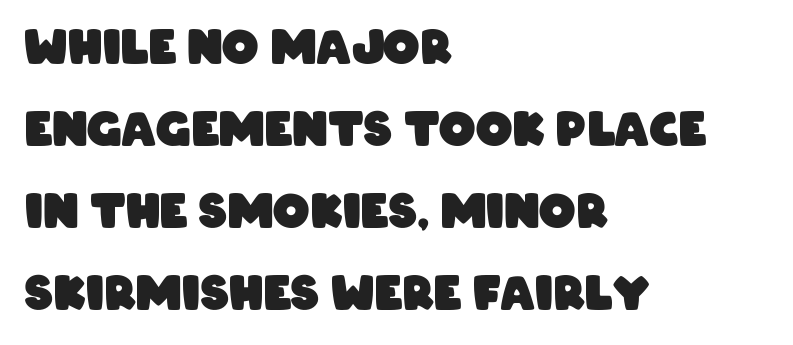
{"serif": "no", "bold": "yes", "weight": "heavy", "width": "condensed", "stroke_contrast": "low", "x_height": "large", "monospaced": "no", "underline": "no", "align": "left", "line_spacing_ratio": 1.78, "letter_spacing": "normal", "letter_spacing_em": 0.0, "glyph_px": 46}
